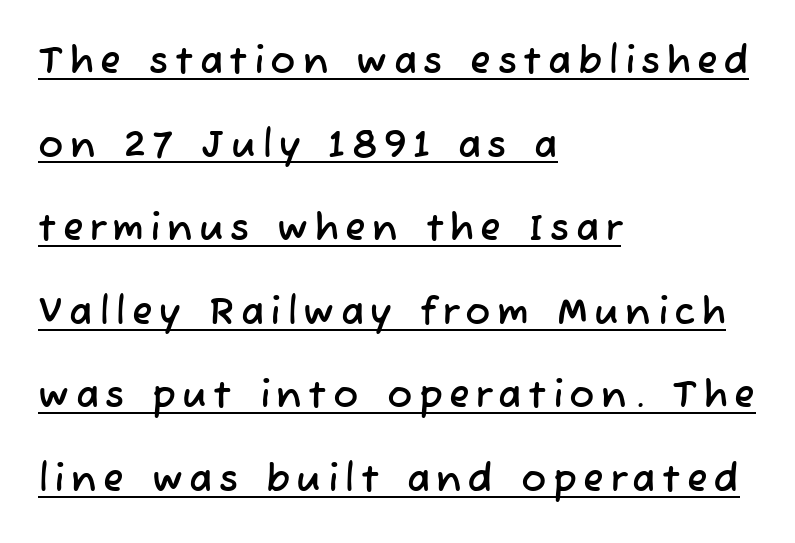
{"serif": "no", "width": "normal", "stroke_contrast": "low", "x_height": "medium", "monospaced": "no", "underline": "yes", "align": "left", "line_spacing": "loose", "line_spacing_ratio": 2.2, "glyph_px": 38}
